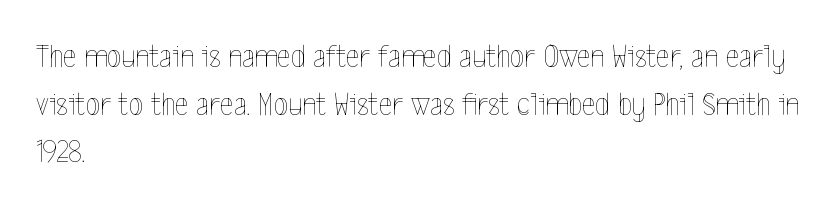
Q: Is the text bold? A: No.
Q: Is the text italic (slanted)? A: No, it is upright.
Q: Is the text underlined? A: No.
Q: How is the paragraph aligned? A: Left-aligned.
Q: Is the spacing between letters normal or unusually wide? A: Normal.
Q: Is the spacing between lines tight, normal or loose? A: Normal.
Q: Width (condensed, normal, or wide)? A: Condensed.
Q: x-height? A: Medium.
Q: Monospaced? A: No.
